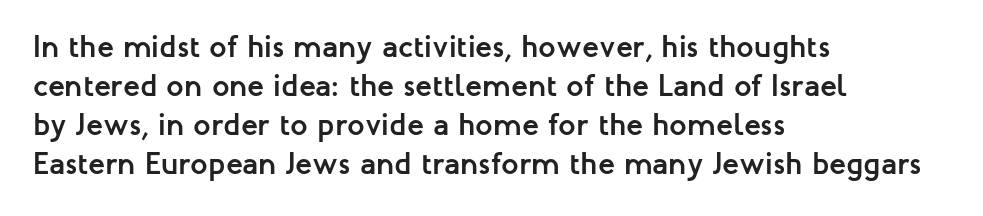
The image shows 31 px semibold sans-serif type, upright; set left-aligned, normal line spacing (1.26x), normal letter spacing, not underlined; low stroke contrast and a medium x-height.
